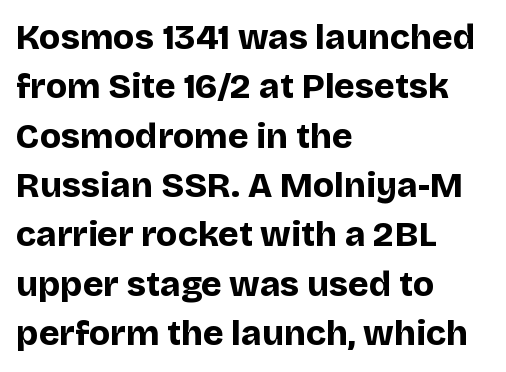
Q: Is the text bold? A: Yes.
Q: Is the text italic (slanted)? A: No, it is upright.
Q: Is the typeface a serif or a sans-serif typeface? A: Sans-serif.
Q: Is the text underlined? A: No.
Q: How is the paragraph aligned? A: Left-aligned.
Q: Is the spacing between letters normal or unusually wide? A: Normal.
Q: Is the spacing between lines tight, normal or loose? A: Normal.
Q: Width (condensed, normal, or wide)? A: Normal.
Q: Stroke contrast? A: Low.
Q: x-height? A: Large.
Q: Monospaced? A: No.
